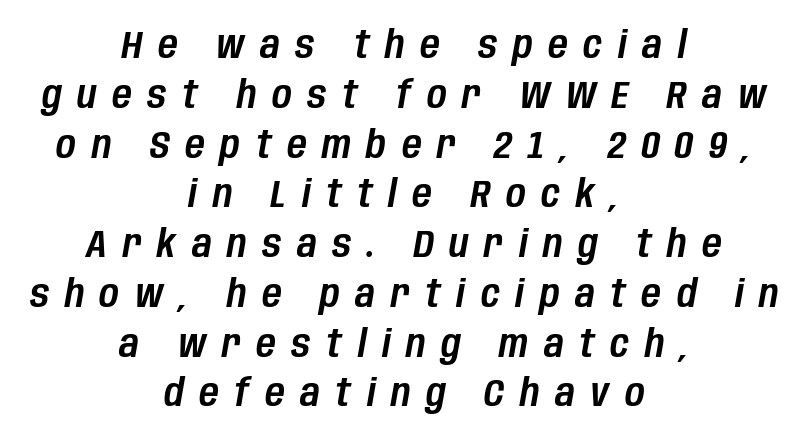
{"italic": "yes", "lean": "right", "slant_degrees": 10, "width": "condensed", "stroke_contrast": "low", "x_height": "large", "monospaced": "no", "underline": "no", "align": "center", "line_spacing": "normal", "line_spacing_ratio": 1.31, "letter_spacing": "wide", "letter_spacing_em": 0.41, "glyph_px": 38}
